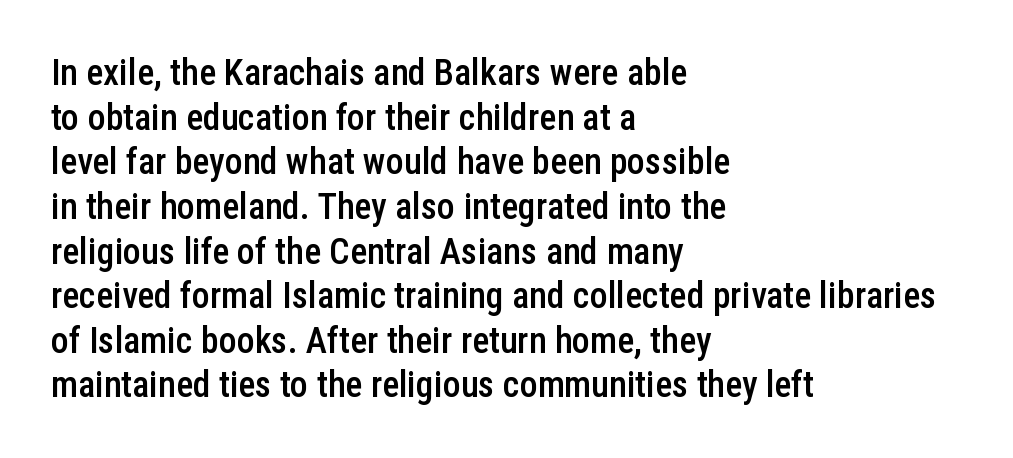
{"serif": "no", "italic": "no", "bold": "semi", "weight": "semibold", "width": "condensed", "stroke_contrast": "low", "x_height": "medium", "monospaced": "no", "underline": "no", "align": "left", "line_spacing_ratio": 1.24, "letter_spacing": "normal", "letter_spacing_em": 0.0, "glyph_px": 36}
